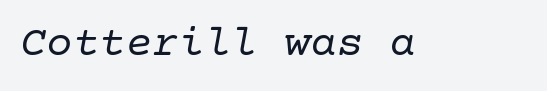
{"serif": "yes", "italic": "yes", "lean": "right", "slant_degrees": 10, "bold": "no", "weight": "regular", "width": "normal", "stroke_contrast": "low", "x_height": "medium", "underline": "no", "letter_spacing": "normal", "letter_spacing_em": 0.0, "glyph_px": 44}
